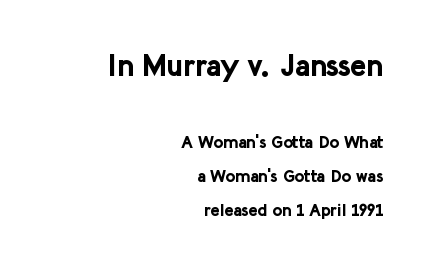
Look at the tracking — it's just the regular setting, nothing added. The designer gave the opening block more size than the closing block. The lettering holds an erect, upright posture throughout. The compositor pushed each line to the right boundary. You'd pick this weight for a headline — it's a proper bold. The type family on display is of the sans-serif kind.
